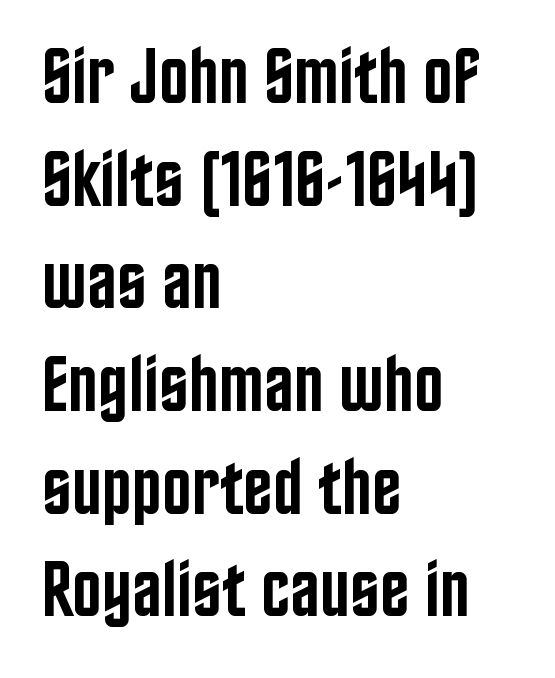
Q: Is the text bold? A: Semi-bold.
Q: Is the text italic (slanted)? A: No, it is upright.
Q: Is the typeface a serif or a sans-serif typeface? A: Sans-serif.
Q: Is the text underlined? A: No.
Q: How is the paragraph aligned? A: Left-aligned.
Q: Is the spacing between letters normal or unusually wide? A: Normal.
Q: Is the spacing between lines tight, normal or loose? A: Normal.
Q: Width (condensed, normal, or wide)? A: Condensed.
Q: Stroke contrast? A: Low.
Q: x-height? A: Large.
Q: Monospaced? A: No.
